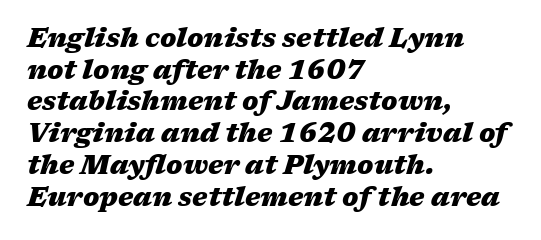
The image shows 26 px bold type, italic (leaning right); set left-aligned, line spacing 1.22x, normal letter spacing, not underlined.
